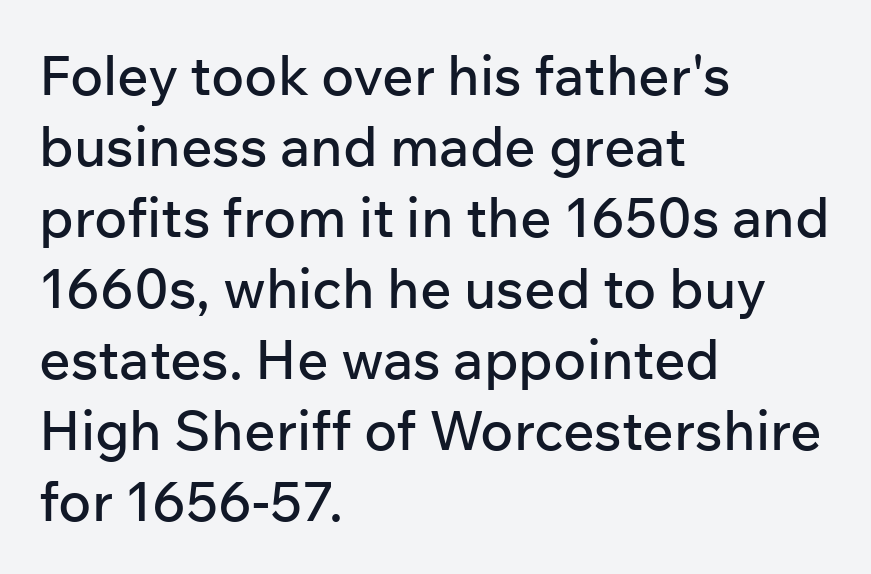
{"serif": "no", "italic": "no", "width": "normal", "stroke_contrast": "low", "x_height": "medium", "monospaced": "no", "underline": "no", "align": "left", "line_spacing": "normal", "line_spacing_ratio": 1.29, "letter_spacing": "normal", "letter_spacing_em": 0.0, "glyph_px": 55}
